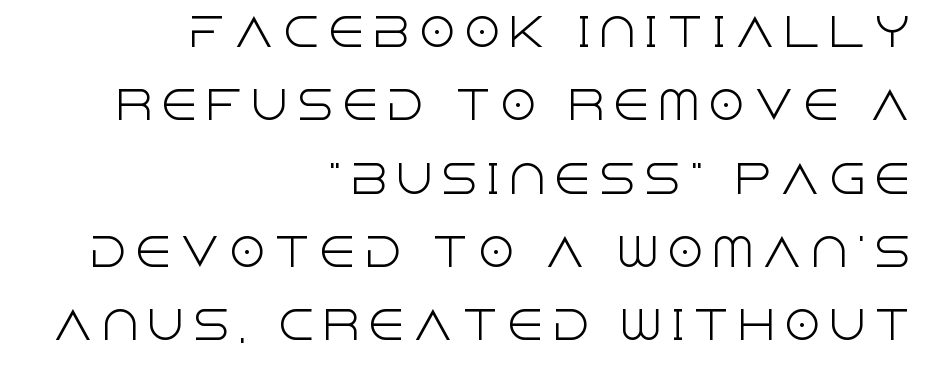
Layout note: lines flush right. You can tell from the bare stems that sans-serif type was used. The type sits square on the baseline with zero lean. The passage shown stacks its lines with a broad gap.
